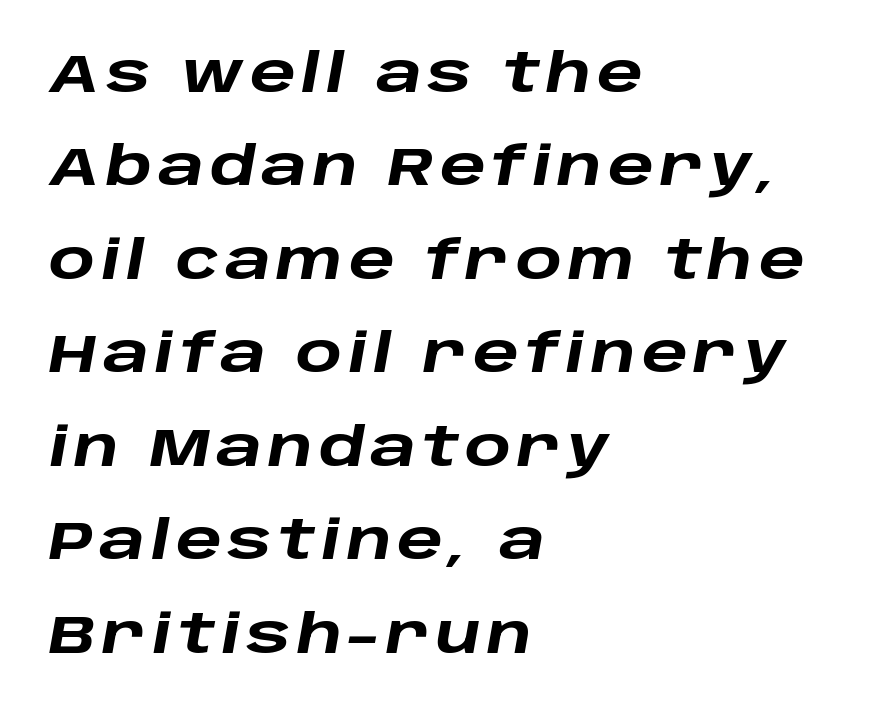
A full-strength bold gives these letters their thick strokes. The letters advance in unequal steps, a hallmark of proportional type. Has an underline been added? It has not. Every row of glyphs begins at an identical x-position on the left. Tall strokes in this sample are angled rather than plumb.
